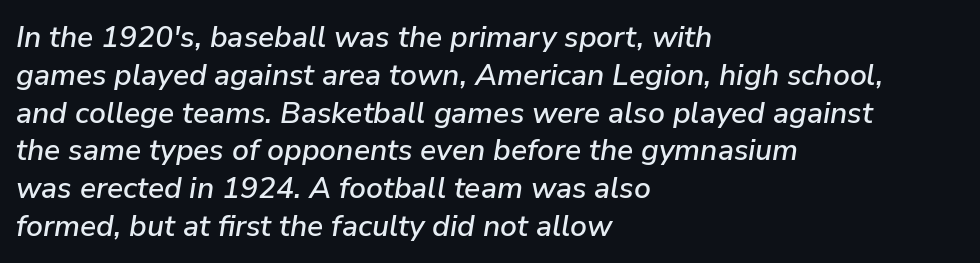
The image shows 30 px text type, italic (leaning right); set left-aligned, normal line spacing (1.26x), normal letter spacing, not underlined; low stroke contrast and a medium x-height.
